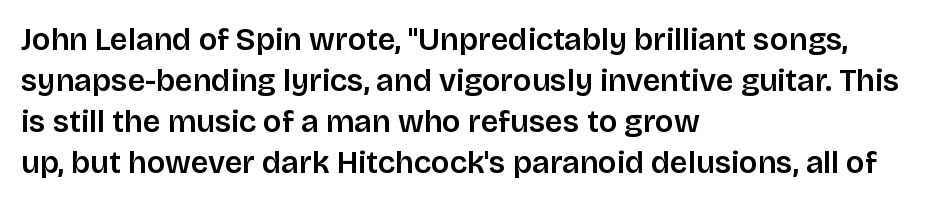
The image shows 31 px semibold sans-serif type, upright; set left-aligned, normal line spacing (1.32x), normal letter spacing, not underlined; low stroke contrast and a large x-height.
